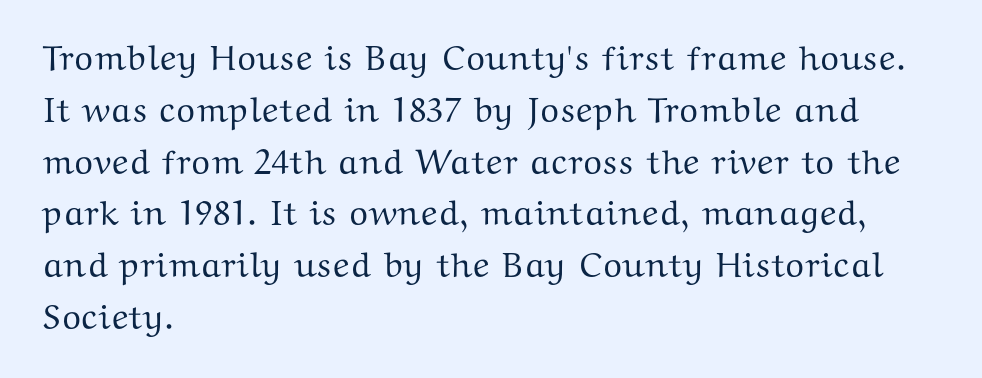
{"serif": "yes", "italic": "no", "width": "wide", "stroke_contrast": "medium", "x_height": "medium", "monospaced": "no", "underline": "no", "align": "left", "line_spacing": "normal", "line_spacing_ratio": 1.48, "letter_spacing": "normal", "letter_spacing_em": 0.0, "glyph_px": 35}
